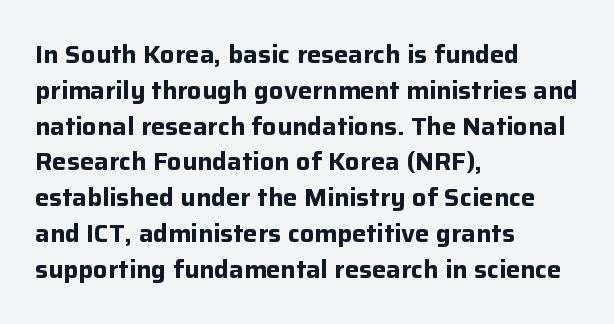
Italic: no, the glyphs are upright roman. Reading down the column, the eye jumps a familiar distance to each next line. Each row of text sits above clean, open space. Chunky letters — that's bold for sure.
